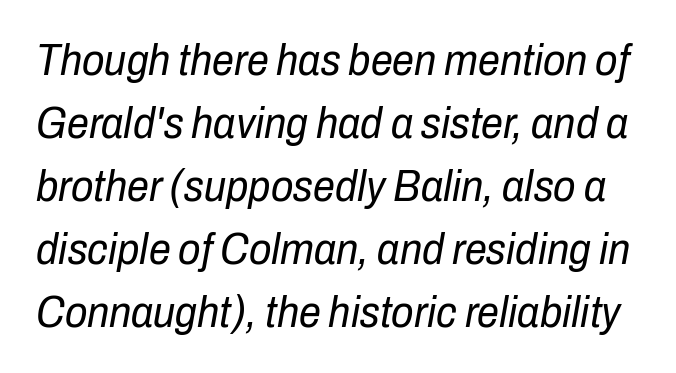
{"italic": "yes", "lean": "right", "slant_degrees": 10, "bold": "no", "weight": "regular", "width": "condensed", "stroke_contrast": "low", "x_height": "medium", "monospaced": "no", "underline": "no", "line_spacing": "normal", "line_spacing_ratio": 1.43, "letter_spacing": "normal", "letter_spacing_em": 0.0, "glyph_px": 44}
